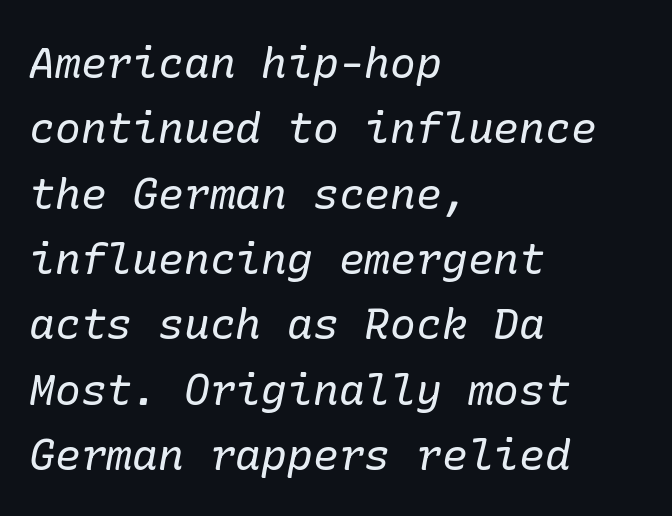
This rendering features lettering with no underline. Students, note that the glyphs here touch the page at normal intervals. The letters look calm and open, with moderate or lighter stems. Layout note: lines flush left. Posture: slanted.
